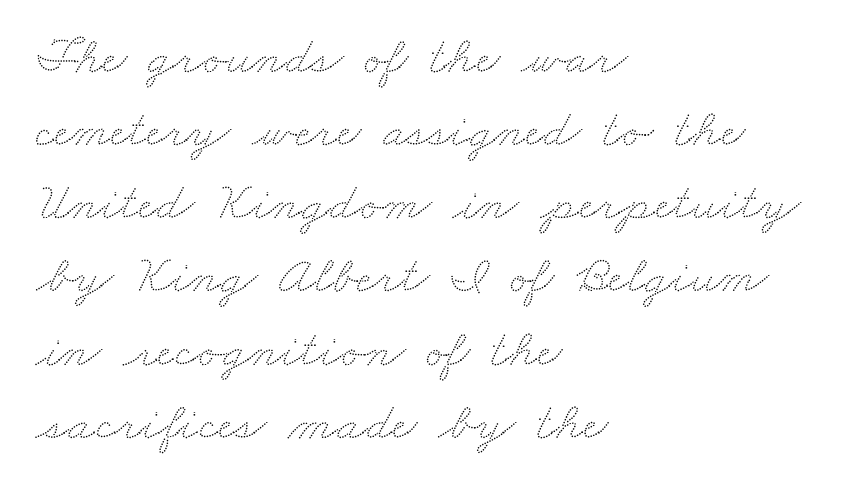
{"width": "wide", "stroke_contrast": "low", "x_height": "small", "monospaced": "no", "underline": "no", "align": "left", "line_spacing": "normal", "line_spacing_ratio": 1.38, "letter_spacing": "normal", "letter_spacing_em": 0.0, "glyph_px": 53}
